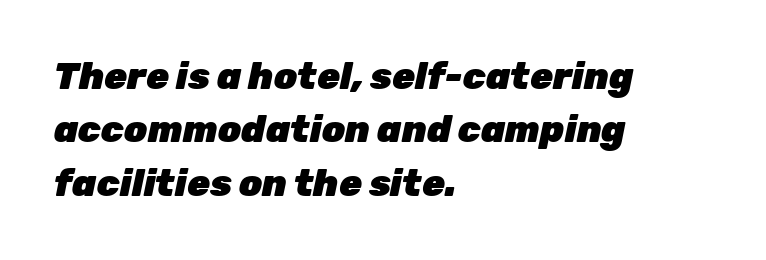
The image shows 37 px heavy type, italic (leaning right); set left-aligned, normal line spacing (1.44x), normal letter spacing, not underlined; low stroke contrast and a medium x-height.
